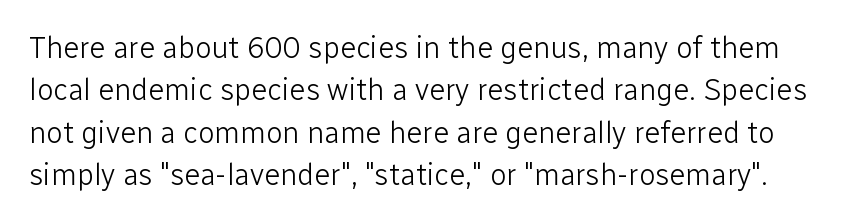
The image shows 30 px light sans-serif type, upright; set normal line spacing (1.41x), normal letter spacing, not underlined; low stroke contrast and a medium x-height.
